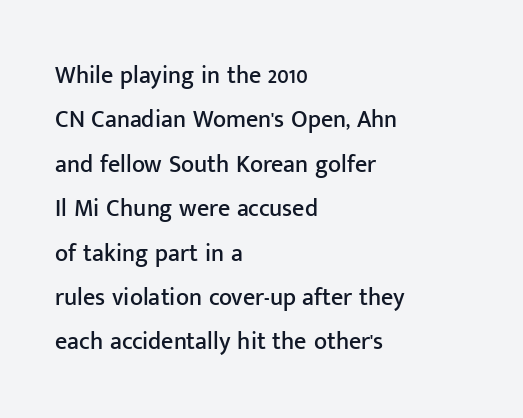
The compositor pushed each line to the left boundary. The gap between lines stays unmarked. Glyph-to-glyph distance matches everyday printed text. In terms of posture, this sample is upright.
